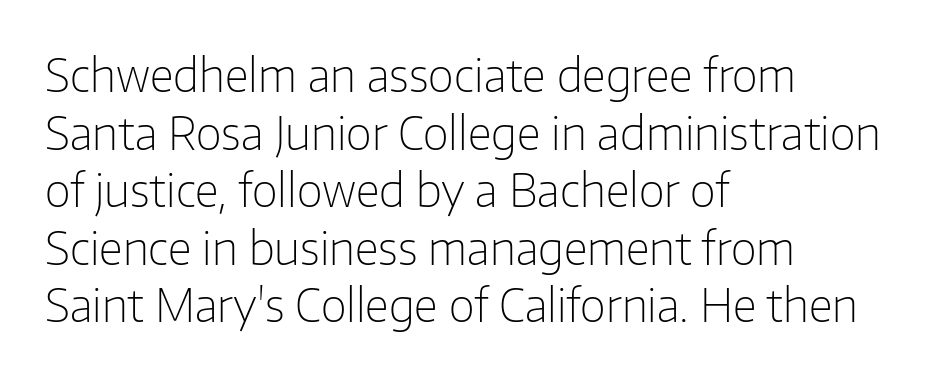
{"serif": "no", "italic": "no", "bold": "no", "weight": "light", "width": "normal", "stroke_contrast": "low", "x_height": "medium", "monospaced": "no", "underline": "no", "align": "left", "line_spacing": "normal", "line_spacing_ratio": 1.28, "letter_spacing": "normal", "letter_spacing_em": 0.0, "glyph_px": 45}
